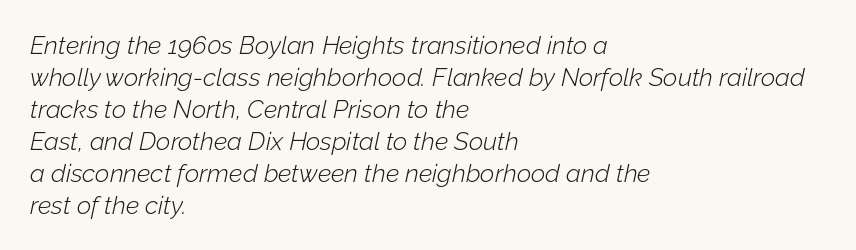
The font sits on the lighter half of the weight spectrum, regular included. Compared with typical paragraphs, the rows here are spaced about the same. All the whitespace from short lines collects on the right. Students, note that the glyphs here touch the page at normal intervals.
